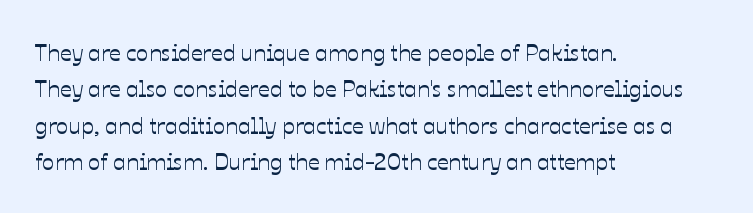
The image shows 23 px text type, upright; set left-aligned, normal line spacing (1.58x), normal letter spacing, not underlined.
